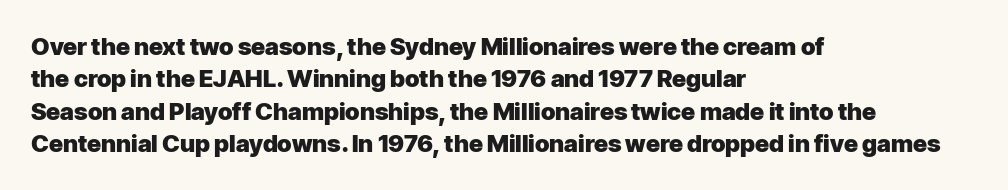
The image shows 24 px bold type, upright; set left-aligned, normal line spacing (1.35x), normal letter spacing, not underlined.
